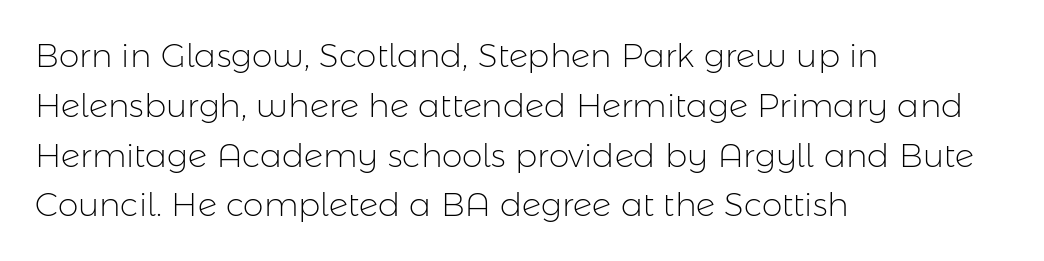
Just letters on the line, the space beneath them empty. Left-aligned paragraph, ragged on the right. No italicization has been applied; the sample stays upright. This sample uses a sans-serif face. Heaviness? Minimal to ordinary, like unemphasized prose.
